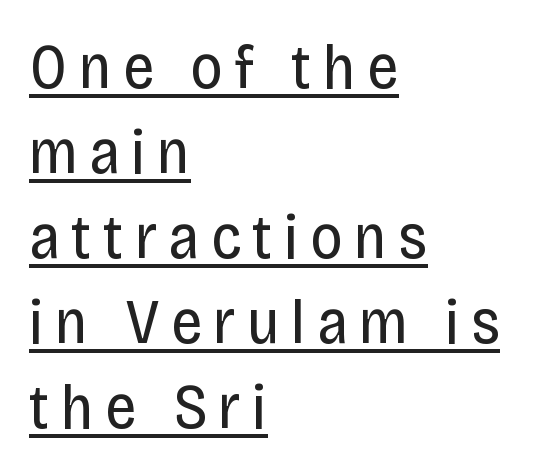
Honestly, the underline is the first thing you notice here. I'd call this a sans setting — the letters go barefoot. Think of a printed novel: that variable character pitch is what you see here. Regarding leading, the lines here are spaced in the standard way. The font is comparable to plain body text, perhaps lighter.
